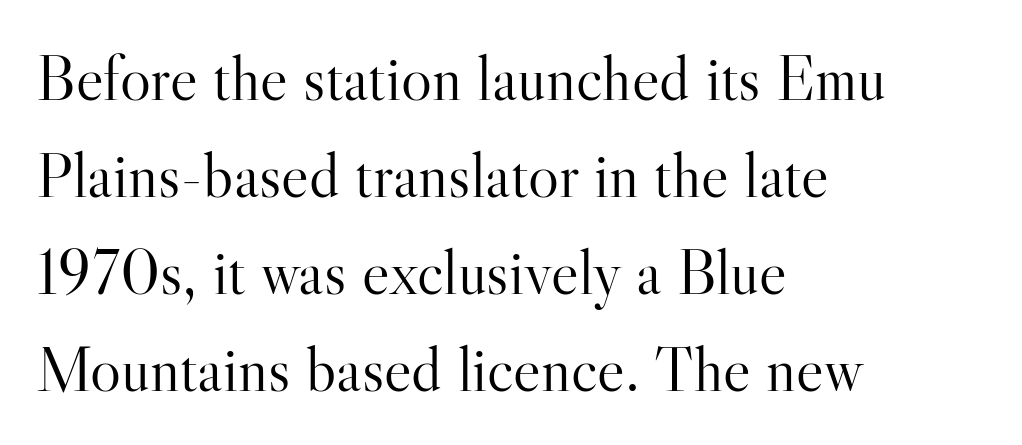
{"serif": "yes", "italic": "no", "bold": "no", "weight": "light", "width": "normal", "stroke_contrast": "high", "x_height": "small", "monospaced": "no", "underline": "no", "align": "left", "line_spacing": "normal", "line_spacing_ratio": 1.49, "letter_spacing": "normal", "letter_spacing_em": 0.0, "glyph_px": 65}
